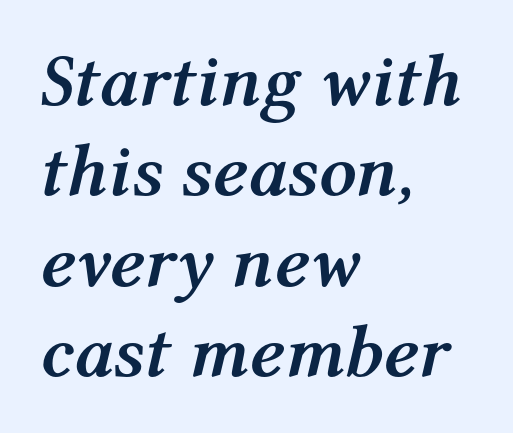
Q: Is the text bold? A: Yes.
Q: Is the text italic (slanted)? A: Yes, it leans right by about 12 degrees.
Q: Is the text underlined? A: No.
Q: How is the paragraph aligned? A: Left-aligned.
Q: Is the spacing between letters normal or unusually wide? A: Normal.
Q: Width (condensed, normal, or wide)? A: Normal.
Q: Stroke contrast? A: Medium.
Q: x-height? A: Medium.
Q: Monospaced? A: No.
